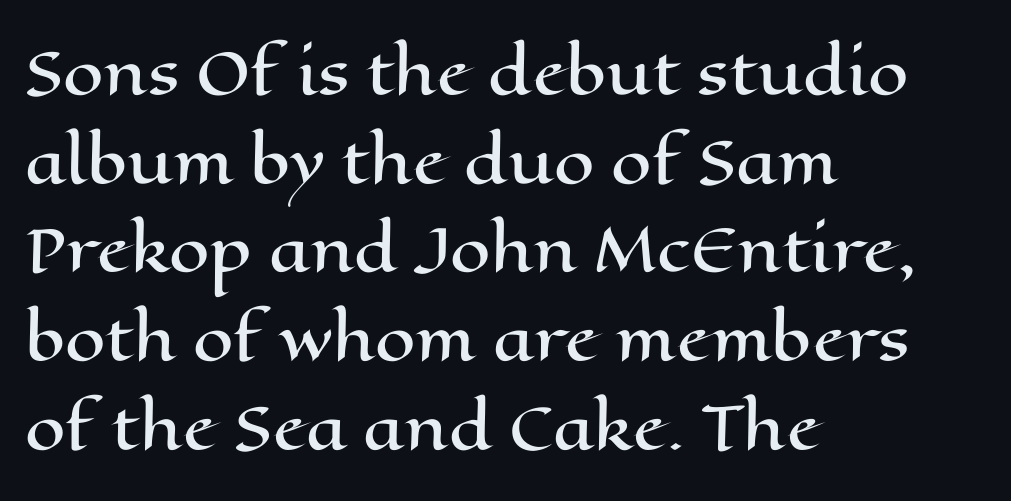
The image shows 58 px wide type, upright; set left-aligned, normal line spacing (1.53x), normal letter spacing, not underlined; high stroke contrast and a medium x-height.
